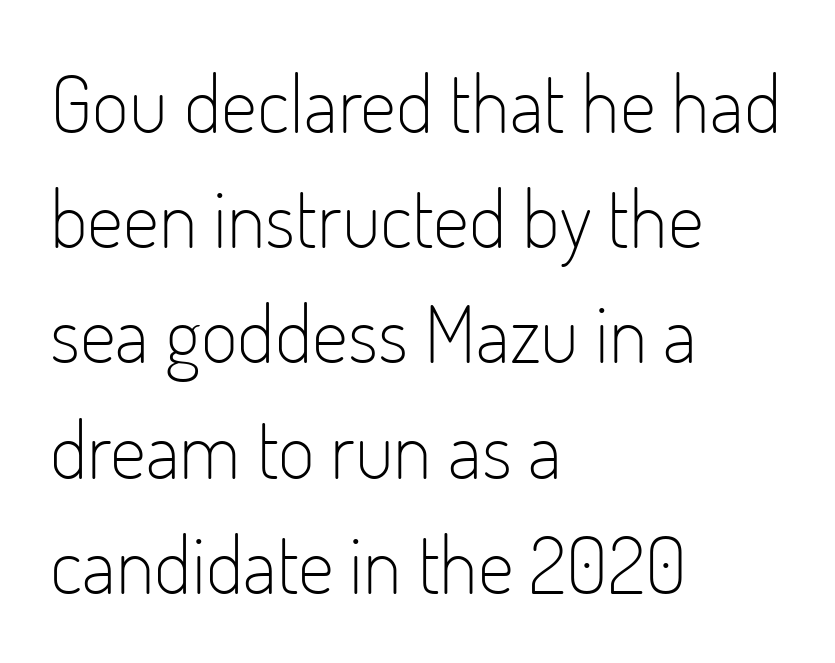
{"serif": "no", "italic": "no", "bold": "no", "weight": "light", "width": "condensed", "stroke_contrast": "low", "x_height": "small", "monospaced": "no", "underline": "no", "align": "left", "line_spacing": "normal", "line_spacing_ratio": 1.44, "letter_spacing": "normal", "letter_spacing_em": 0.0, "glyph_px": 80}
